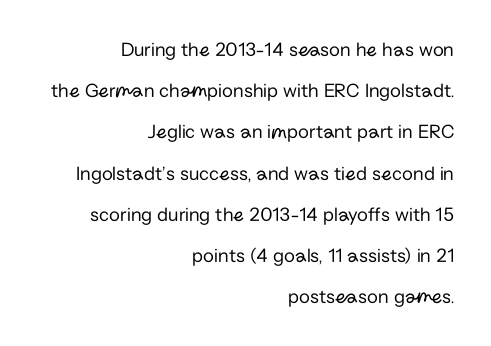
The type sits square on the baseline with zero lean. Horizontal bands of white between lines are thick stripes. Check the space under the baseline: it is left empty. Leftover space on each line is placed entirely before the opening word. On a weight scale, this lands at 450 or below.
